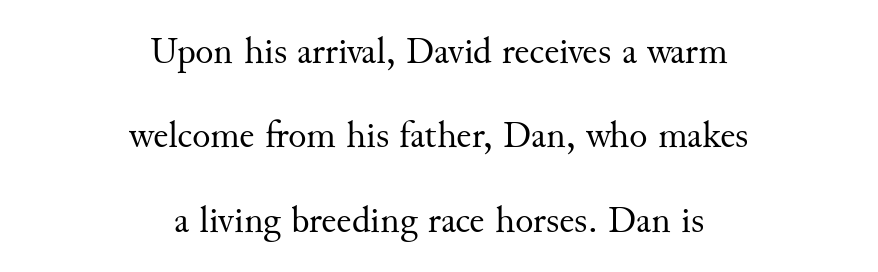
The typography opts for an upright posture over an oblique one. Each stroke keeps to a modest, everyday thickness or less. The gaps between neighbouring characters are ordinary and unremarkable. The string is rendered with underlining switched off.
